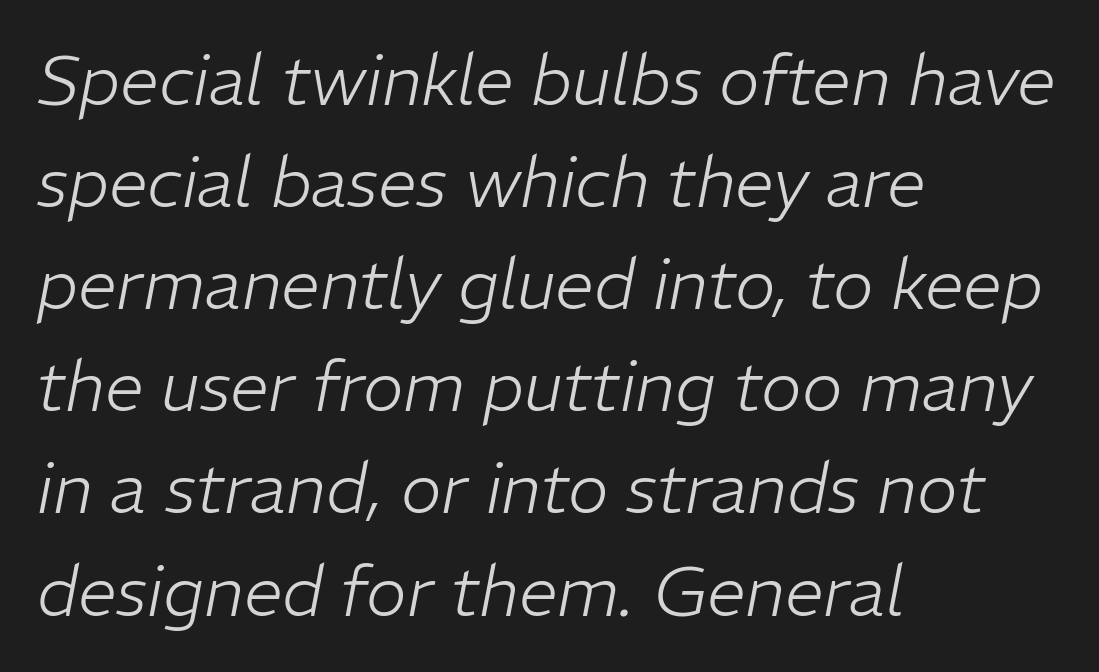
The space directly below the letters is spotless. It's the slanting kind of type. The font sits on the lighter half of the weight spectrum, regular included. These lines are rendered in a variable-pitch font. The face used here is rendered with its standard letterfit. All the whitespace from short lines collects on the right.
